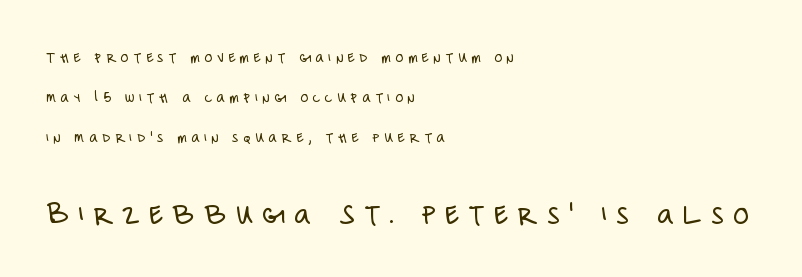
{"serif": "no", "italic": "no", "bold": "no", "weight": "light", "width": "condensed", "stroke_contrast": "low", "x_height": "large", "monospaced": "no", "underline": "no", "align": "left", "line_spacing": "loose", "line_spacing_ratio": 2.49, "letter_spacing": "wide", "letter_spacing_em": 0.29, "larger_block": "second", "size_ratio": 2.0, "glyph_px": 32}
